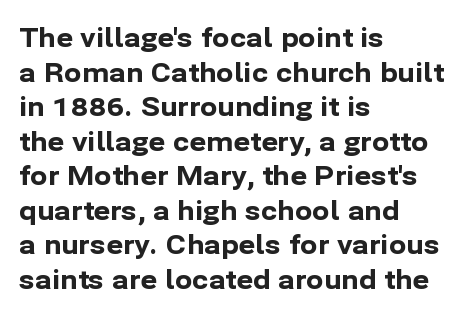
Do the letters lean? They stand straight. Standard letterfit; no display-style spreading of the glyphs. The strip under each line holds only bare page. The rendering anchors every line to the left-hand side. The glyphs have the mass of a bold cut. Quick note: interline space is typical.
